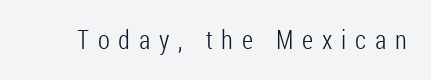
Q: Is the text bold? A: No.
Q: Is the text italic (slanted)? A: No, it is upright.
Q: Is the text underlined? A: No.
Q: Is the spacing between letters normal or unusually wide? A: Unusually wide.
